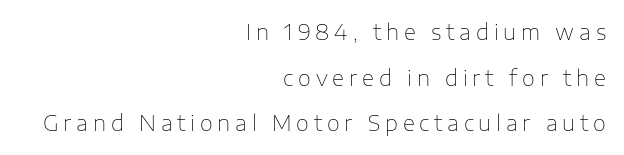
{"italic": "no", "bold": "no", "underline": "no", "align": "right", "line_spacing": "loose", "line_spacing_ratio": 2.17, "letter_spacing": "wide", "letter_spacing_em": 0.23, "glyph_px": 21}
